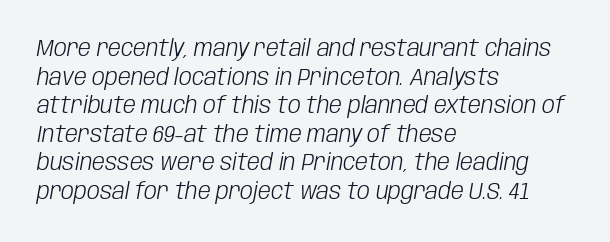
{"italic": "yes", "lean": "right", "slant_degrees": 10, "bold": "no", "underline": "no", "align": "left", "line_spacing_ratio": 1.24, "letter_spacing": "normal", "letter_spacing_em": 0.0, "glyph_px": 23}
